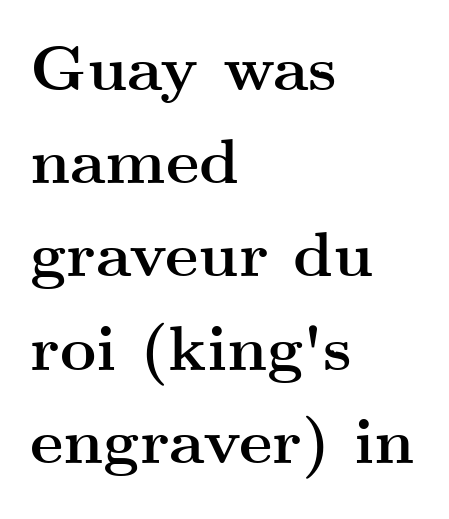
{"serif": "yes", "italic": "no", "bold": "yes", "weight": "semibold", "width": "wide", "stroke_contrast": "medium", "x_height": "small", "monospaced": "no", "underline": "no", "align": "left", "line_spacing": "normal", "line_spacing_ratio": 1.48, "letter_spacing": "normal", "letter_spacing_em": 0.0, "glyph_px": 63}
